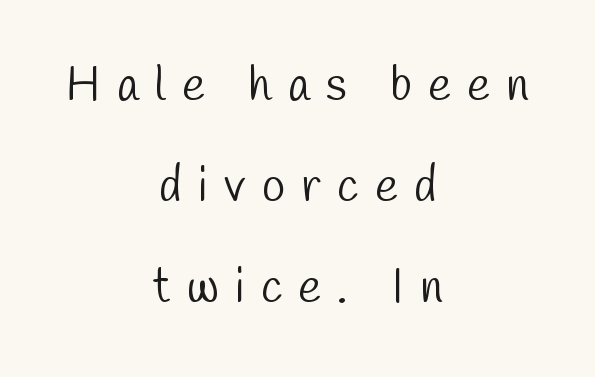
Q: Is the text bold? A: No.
Q: Is the typeface a serif or a sans-serif typeface? A: Sans-serif.
Q: Is the text underlined? A: No.
Q: How is the paragraph aligned? A: Centered.
Q: Is the spacing between letters normal or unusually wide? A: Unusually wide.
Q: Is the spacing between lines tight, normal or loose? A: Loose.
Q: Width (condensed, normal, or wide)? A: Condensed.
Q: Stroke contrast? A: Low.
Q: x-height? A: Medium.
Q: Monospaced? A: No.
